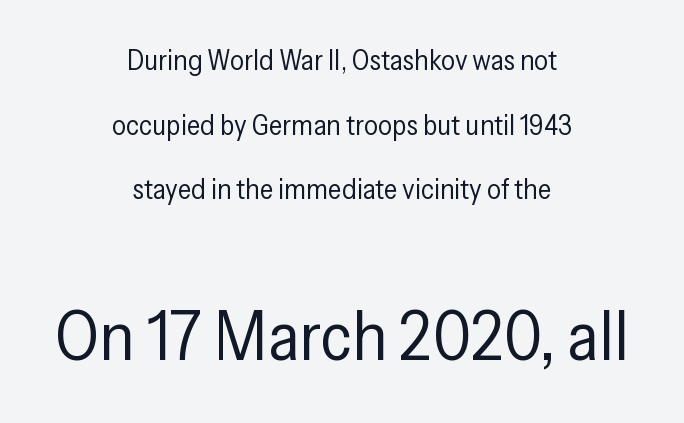
Each new line begins a long way beneath the previous one. When letters stand straight like this, we call the style roman or upright. Look at the tracking — it's just the regular setting, nothing added. The characters are drawn with everyday or finer stroke widths.
